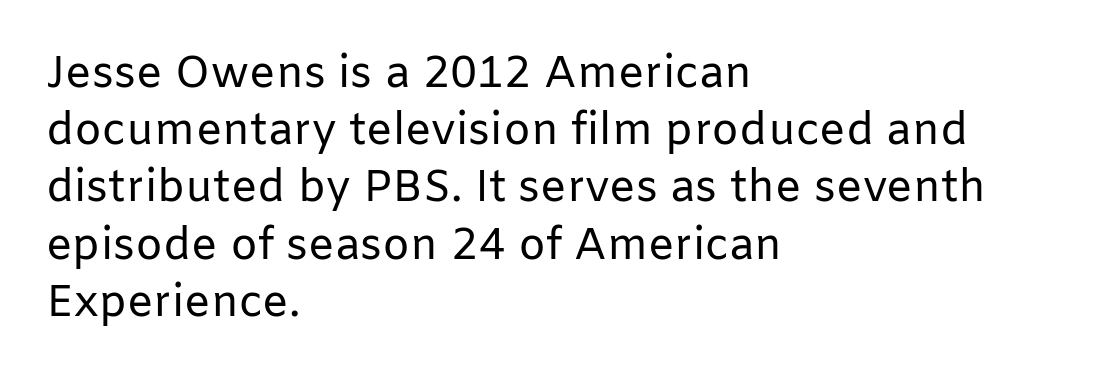
The characters are drawn with everyday or finer stroke widths. Check the space under the baseline: it is left empty. This is the regular roman posture of the typeface. Unlike a traditional serif, this face leaves its strokes unadorned. The horizontal fit of the characters is conventional and even.
